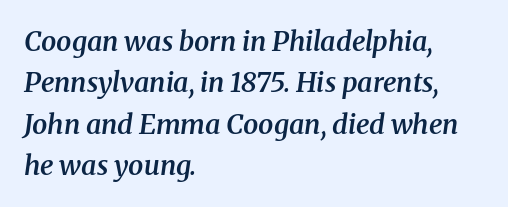
One glance says typical: line gaps are just what's usual. The whole block is typeset with a tilt. Standard letterfit; no display-style spreading of the glyphs. The paragraph has a hard left edge and a soft right edge. Check under the words: just untouched page. The letters are semibold — heavier than regular but short of a full bold.
